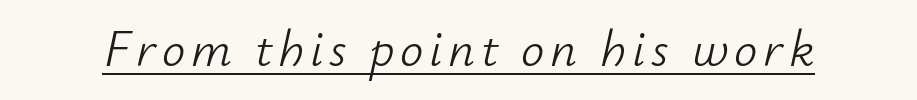
The image shows 52 px light type, italic (leaning right); set underlined; low stroke contrast and a small x-height.
